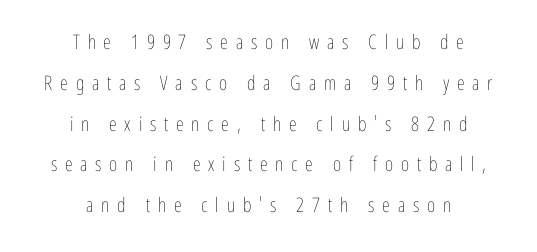
The image shows 20 px text type, upright; set centered, loose line spacing (2.04x), unusually wide letter spacing (+0.39 em), not underlined.
